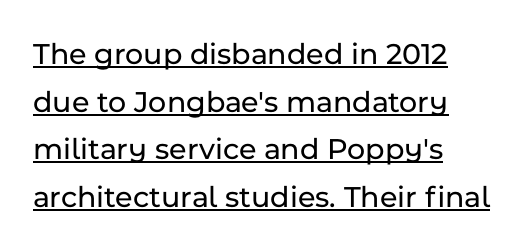
The letters sit at their default tracking, neither squeezed nor spread. This rendering employs a face without finishing strokes, i.e., a sans-serif. The letters stand upright; this is a roman face. Honestly, the underline is the first thing you notice here.
